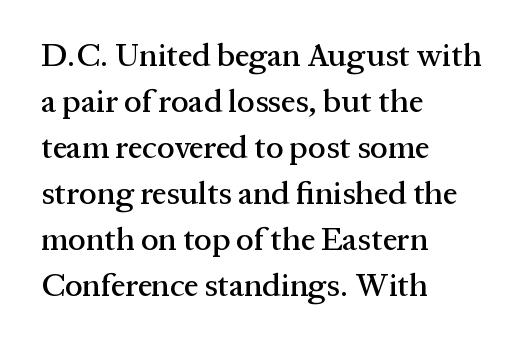
Q: Is the text italic (slanted)? A: No, it is upright.
Q: Is the typeface a serif or a sans-serif typeface? A: Serif.
Q: Is the text underlined? A: No.
Q: How is the paragraph aligned? A: Left-aligned.
Q: Is the spacing between letters normal or unusually wide? A: Normal.
Q: Is the spacing between lines tight, normal or loose? A: Normal.
Q: Width (condensed, normal, or wide)? A: Normal.
Q: Stroke contrast? A: Medium.
Q: x-height? A: Medium.
Q: Monospaced? A: No.
